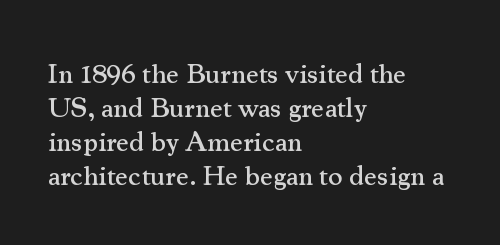
Q: Is the text italic (slanted)? A: No, it is upright.
Q: Is the typeface a serif or a sans-serif typeface? A: Serif.
Q: Is the text underlined? A: No.
Q: How is the paragraph aligned? A: Left-aligned.
Q: Is the spacing between letters normal or unusually wide? A: Normal.
Q: Width (condensed, normal, or wide)? A: Normal.
Q: Stroke contrast? A: Medium.
Q: x-height? A: Small.
Q: Monospaced? A: No.
